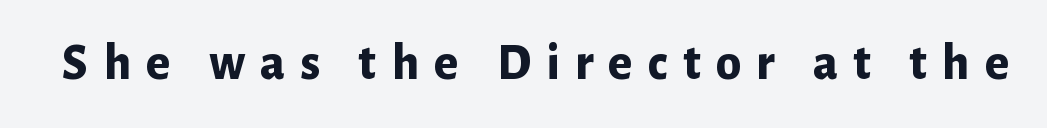
The image shows 51 px bold sans-serif type, upright; set unusually wide letter spacing (+0.3 em), not underlined; low stroke contrast and a medium x-height.
